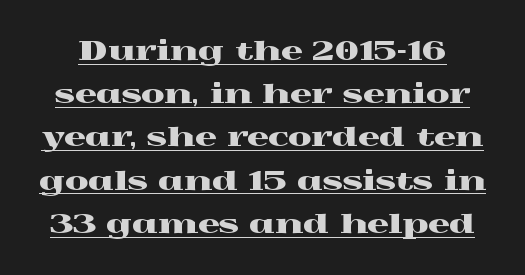
{"italic": "no", "underline": "yes", "line_spacing": "normal", "line_spacing_ratio": 1.6, "letter_spacing": "normal", "letter_spacing_em": 0.0, "glyph_px": 27}
